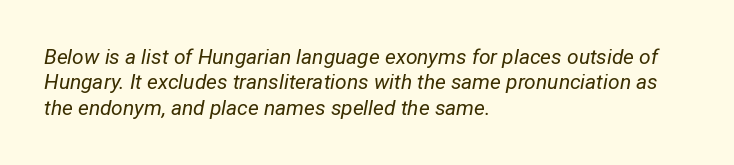
Does extra space separate the letters? No, they use regular spacing. The axis of the letterforms is tilted away from vertical. Nobody drew a line under any word here. Visually the block forms a straight wall on the left and a jagged coastline on the right.
